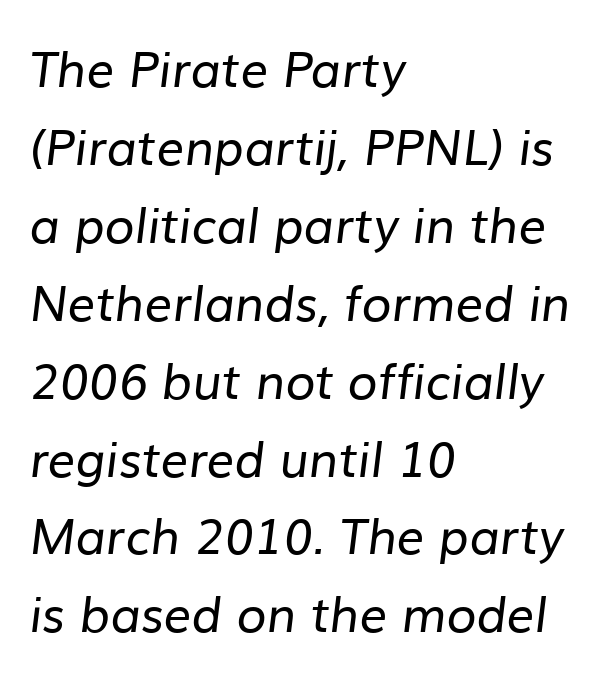
The image shows 49 px regular-weight sans-serif type; set left-aligned, normal line spacing (1.59x), normal letter spacing, not underlined; low stroke contrast and a medium x-height.
